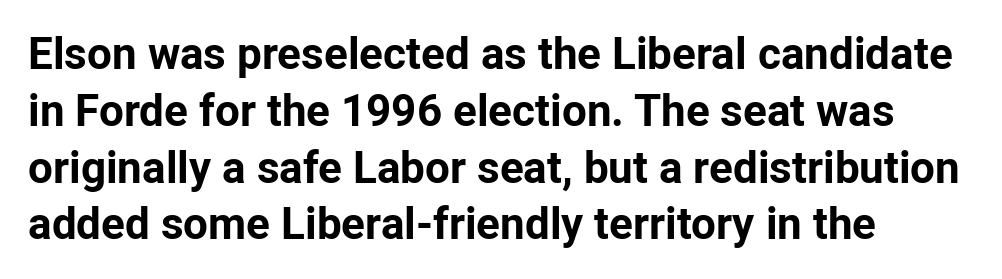
{"serif": "no", "italic": "no", "bold": "yes", "weight": "bold", "width": "normal", "stroke_contrast": "low", "x_height": "medium", "monospaced": "no", "underline": "no", "align": "left", "line_spacing": "normal", "line_spacing_ratio": 1.29, "letter_spacing": "normal", "letter_spacing_em": 0.0, "glyph_px": 44}
